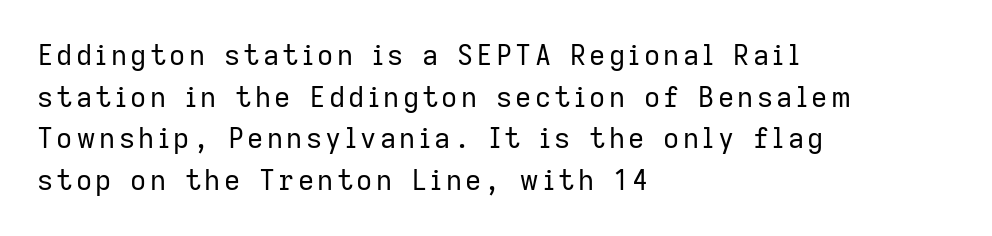
The image shows 28 px regular-weight sans-serif type, upright; set left-aligned, normal line spacing (1.49x), not underlined; low stroke contrast and a medium x-height.
